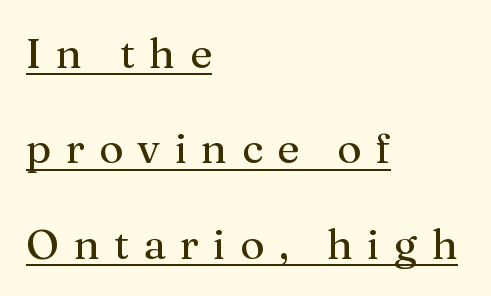
The image shows 42 px serif type, upright; set left-aligned, loose line spacing (2.27x), unusually wide letter spacing (+0.34 em), underlined; medium stroke contrast and a medium x-height.
